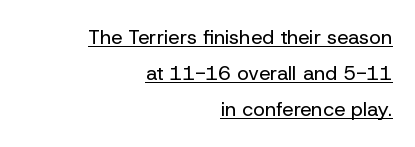
The image shows 20 px text type, upright; set right-aligned, line spacing 1.81x, normal letter spacing, underlined.
